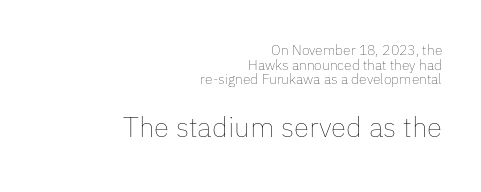
The image shows 28 px thin type, upright; set right-aligned, tight line spacing (1.05x), normal letter spacing, not underlined; the second (bottom) block is 2.0x larger; low stroke contrast and a medium x-height.
